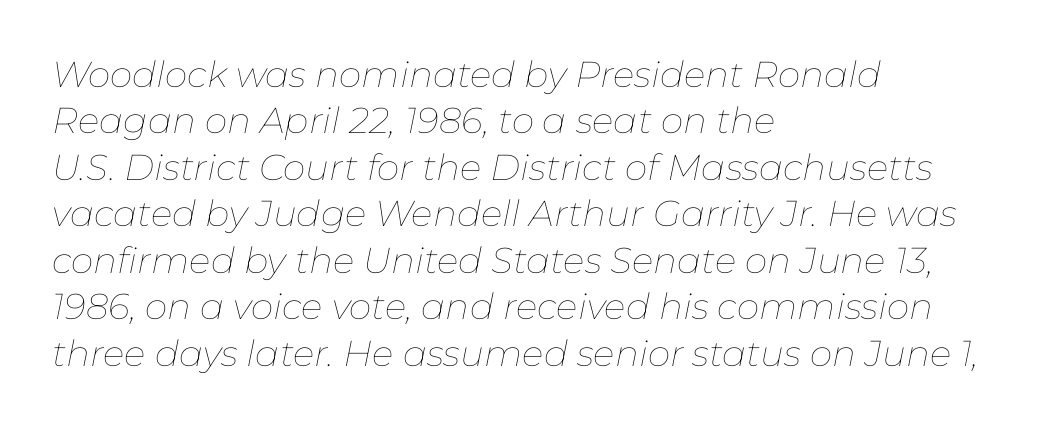
The letters advance in unequal steps, a hallmark of proportional type. Reading down the block, your eye returns to a fixed left position each line. These glyphs show unthickened strokes, regular width or finer. Any mark beneath the type? The region is blank. Reading down the column, the eye jumps a familiar distance to each next line.
